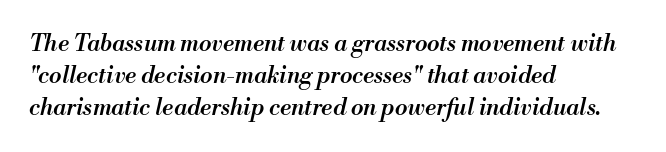
Q: Is the text bold? A: Semi-bold.
Q: Is the text italic (slanted)? A: Yes, it leans right by about 13 degrees.
Q: Is the text underlined? A: No.
Q: How is the paragraph aligned? A: Left-aligned.
Q: Is the spacing between letters normal or unusually wide? A: Normal.
Q: Is the spacing between lines tight, normal or loose? A: Normal.
